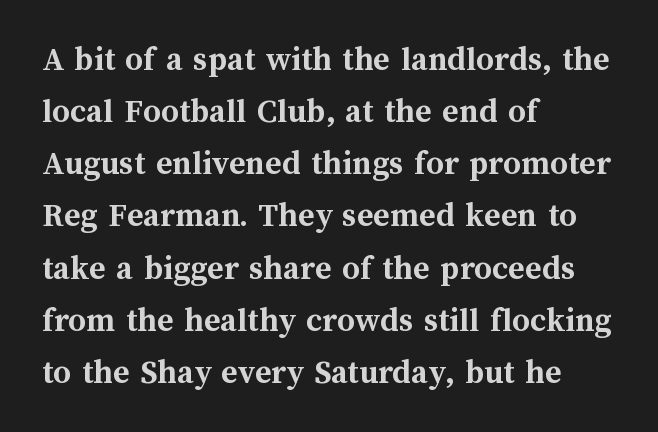
Q: Is the text bold? A: Yes.
Q: Is the text italic (slanted)? A: No, it is upright.
Q: Is the text underlined? A: No.
Q: How is the paragraph aligned? A: Left-aligned.
Q: Is the spacing between letters normal or unusually wide? A: Normal.
Q: Is the spacing between lines tight, normal or loose? A: Normal.
Q: Width (condensed, normal, or wide)? A: Normal.
Q: Stroke contrast? A: Medium.
Q: x-height? A: Medium.
Q: Monospaced? A: No.
